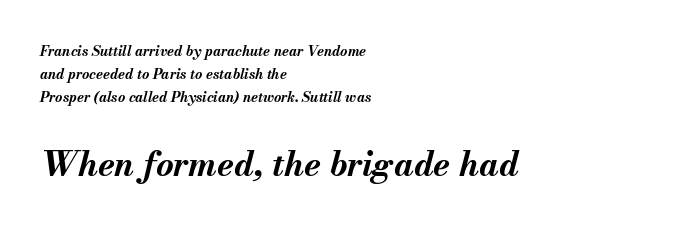
Beneath every word, the page is bare. Larger block? The one below; the one above is distinctly smaller. Is this a fixed-width face? No — the glyphs have proportional, varying widths. Vertically, the passage feels balanced, rows spaced as you'd expect.
